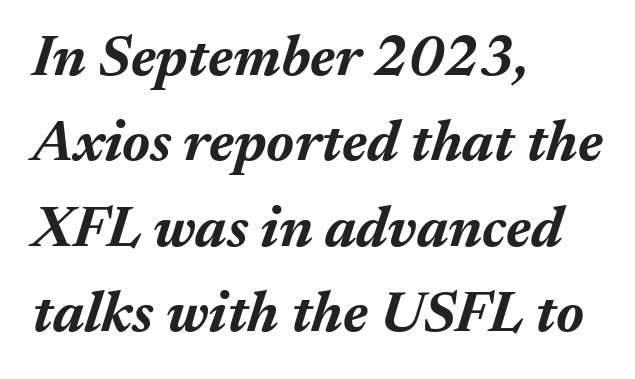
Q: Is the text bold? A: Yes.
Q: Is the text italic (slanted)? A: Yes, it leans right by about 17 degrees.
Q: Is the text underlined? A: No.
Q: How is the paragraph aligned? A: Left-aligned.
Q: Is the spacing between letters normal or unusually wide? A: Normal.
Q: Is the spacing between lines tight, normal or loose? A: Normal.
Q: Width (condensed, normal, or wide)? A: Normal.
Q: Stroke contrast? A: Medium.
Q: x-height? A: Medium.
Q: Monospaced? A: No.
